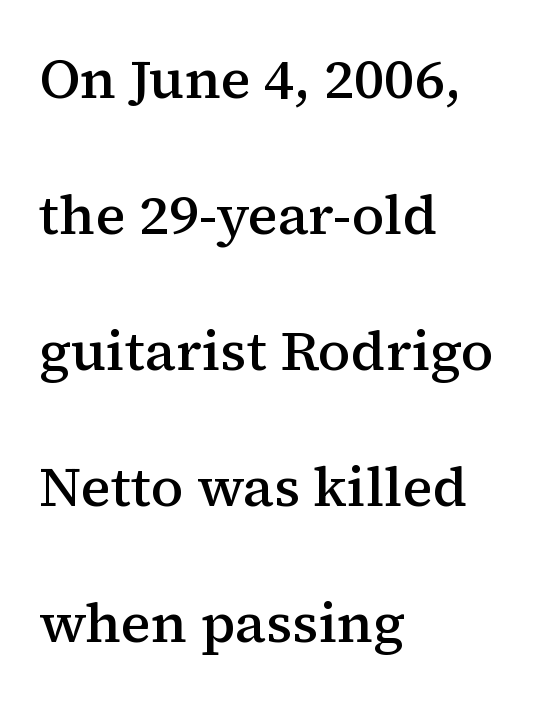
{"serif": "yes", "italic": "no", "bold": "semi", "weight": "semibold", "width": "normal", "stroke_contrast": "medium", "x_height": "medium", "monospaced": "no", "underline": "no", "align": "left", "line_spacing": "loose", "line_spacing_ratio": 2.43, "letter_spacing": "normal", "letter_spacing_em": 0.0, "glyph_px": 56}
